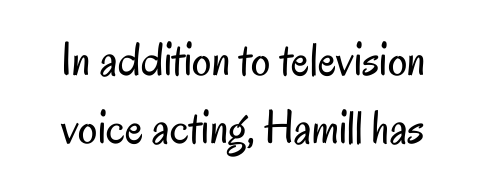
Posture: straight, roman, zero tilt. The letterforms sit shoulder to shoulder at normal distance. Are there feet on the stems? There aren't — it's a sans. The face looks like a standard text weight, possibly lighter. A typesetter would call this proportional, since set widths differ per character.
